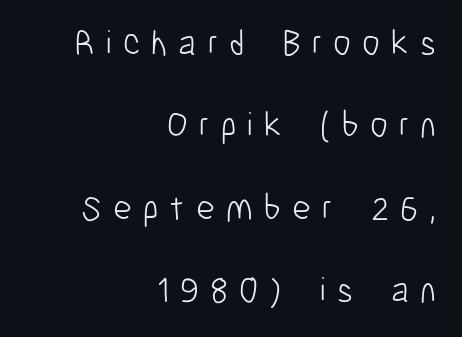
{"serif": "no", "italic": "no", "bold": "no", "weight": "light", "width": "condensed", "stroke_contrast": "low", "x_height": "medium", "monospaced": "no", "underline": "no", "align": "right", "line_spacing": "loose", "line_spacing_ratio": 2.29, "letter_spacing": "wide", "letter_spacing_em": 0.31, "glyph_px": 36}
